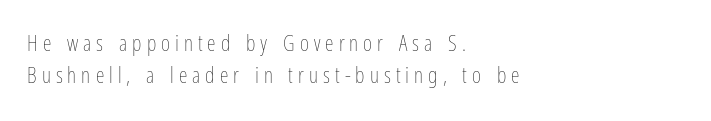
{"italic": "no", "bold": "no", "underline": "no", "align": "left", "line_spacing": "normal", "line_spacing_ratio": 1.47, "letter_spacing": "wide", "letter_spacing_em": 0.23, "glyph_px": 22}
